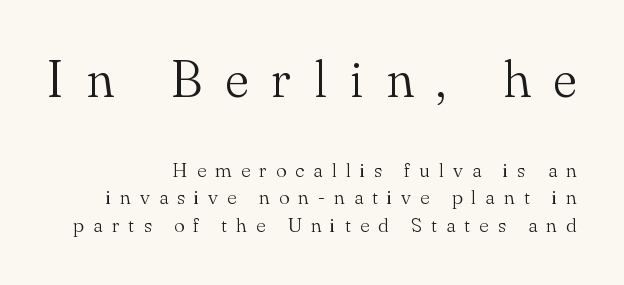
The image shows 51 px light serif type, upright; set right-aligned, normal line spacing (1.36x), unusually wide letter spacing (+0.45 em), not underlined; the first (top) block is 2.55x larger; medium stroke contrast and a small x-height.
